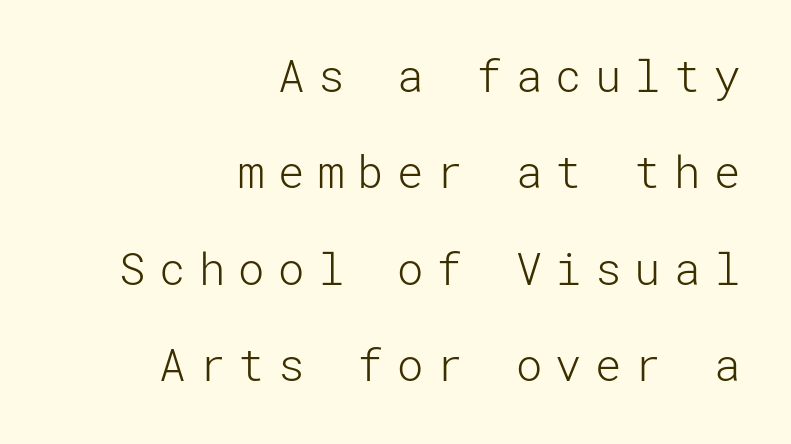
The image shows 44 px light sans-serif type, upright; set right-aligned, loose line spacing (2.19x), unusually wide letter spacing (+0.3 em), not underlined; low stroke contrast and a medium x-height.
